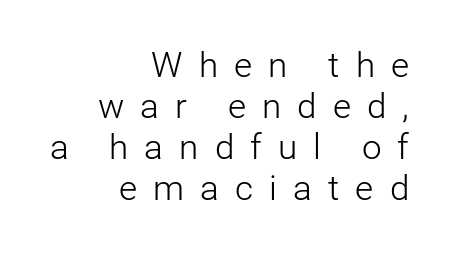
The horizontal fit of the characters is loose and conspicuously gappy. The passage shown is not bold in any degree. The font family rendered here belongs to the sans-serif group. A student would call this right alignment; a typographer would say flush right, rag left. Characters remain perfectly vertical along every line.
